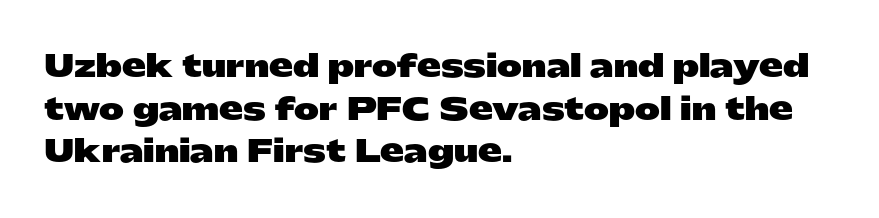
The image shows 30 px heavy, wide sans-serif type, upright; set left-aligned, normal line spacing (1.42x), normal letter spacing, not underlined; low stroke contrast and a medium x-height.
